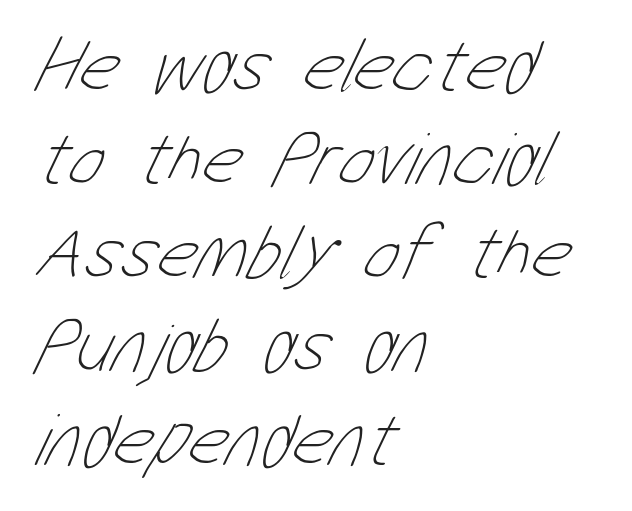
The weight would be labelled regular, book, light, or lighter still. How are the letters spaced? Ordinarily, with no added tracking. A bare baseline throughout the passage. The letters advance in unequal steps, a hallmark of proportional type.
